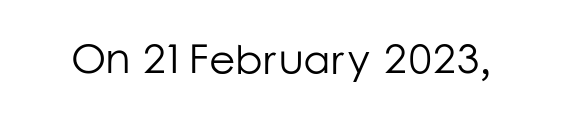
The lettering holds an erect, upright posture throughout. Summary of weight: not heavy and not bold. What stands out about the letter spacing? Nothing — it is the standard amount. The space beneath each line is pristine and unruled.
